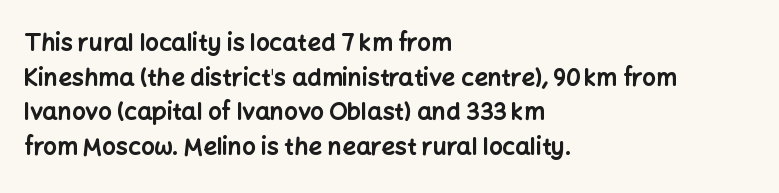
Q: Is the text bold? A: Yes.
Q: Is the text italic (slanted)? A: No, it is upright.
Q: Is the text underlined? A: No.
Q: How is the paragraph aligned? A: Left-aligned.
Q: Is the spacing between letters normal or unusually wide? A: Normal.
Q: Is the spacing between lines tight, normal or loose? A: Normal.
